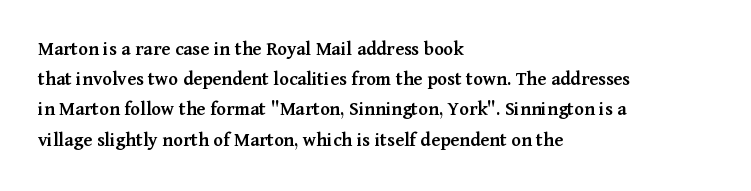
Q: Is the text bold? A: Semi-bold.
Q: Is the text italic (slanted)? A: No, it is upright.
Q: Is the text underlined? A: No.
Q: How is the paragraph aligned? A: Left-aligned.
Q: Is the spacing between letters normal or unusually wide? A: Normal.
Q: Is the spacing between lines tight, normal or loose? A: Normal.
